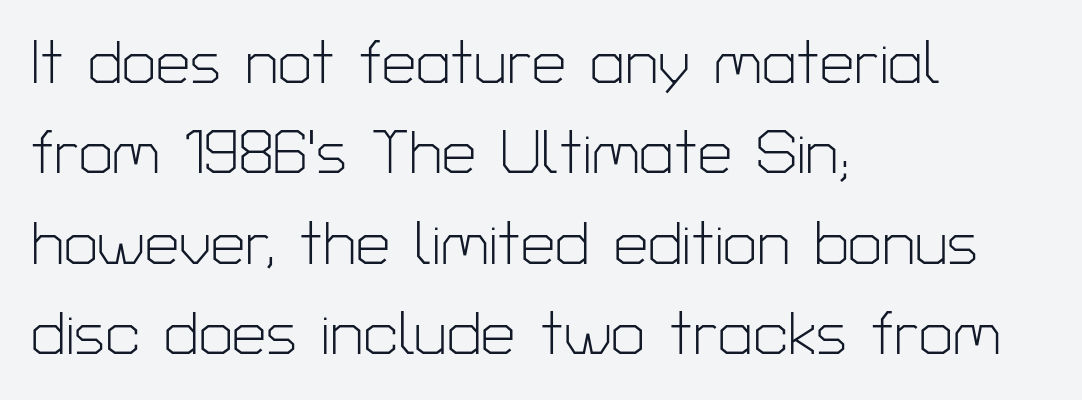
Q: Is the text bold? A: No.
Q: Is the text italic (slanted)? A: No, it is upright.
Q: Is the typeface a serif or a sans-serif typeface? A: Sans-serif.
Q: Is the text underlined? A: No.
Q: How is the paragraph aligned? A: Left-aligned.
Q: Is the spacing between letters normal or unusually wide? A: Normal.
Q: Is the spacing between lines tight, normal or loose? A: Normal.
Q: Width (condensed, normal, or wide)? A: Normal.
Q: Stroke contrast? A: Low.
Q: x-height? A: Medium.
Q: Monospaced? A: No.
